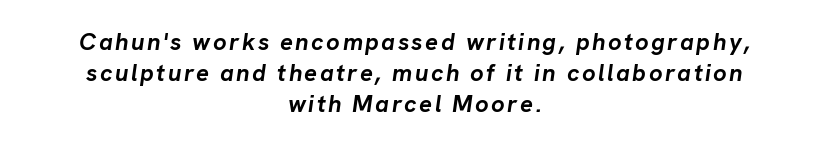
The image shows 24 px bold type, italic (leaning right); set centered, normal line spacing (1.29x), not underlined.
